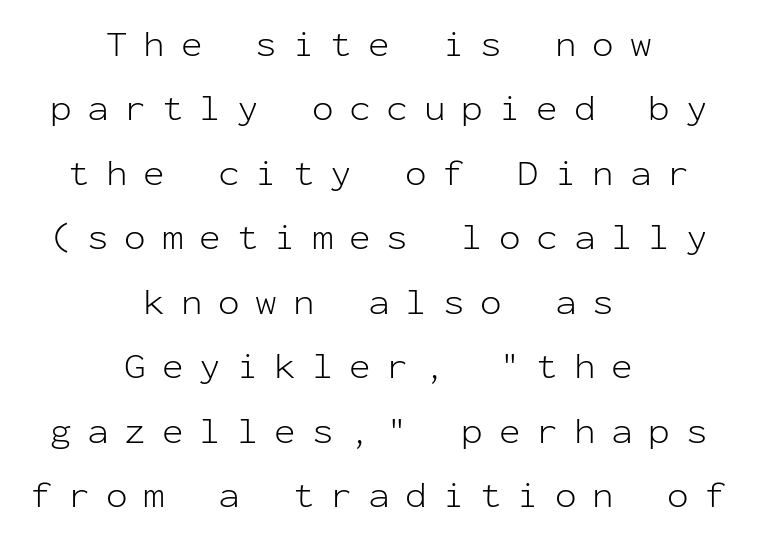
Q: Is the text bold? A: No.
Q: Is the text italic (slanted)? A: No, it is upright.
Q: Is the typeface a serif or a sans-serif typeface? A: Sans-serif.
Q: Is the text underlined? A: No.
Q: How is the paragraph aligned? A: Centered.
Q: Is the spacing between letters normal or unusually wide? A: Unusually wide.
Q: Width (condensed, normal, or wide)? A: Normal.
Q: Stroke contrast? A: Low.
Q: x-height? A: Medium.
Q: Monospaced? A: Yes.
